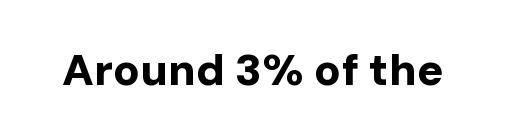
{"serif": "no", "italic": "no", "bold": "yes", "weight": "bold", "width": "normal", "stroke_contrast": "low", "x_height": "medium", "monospaced": "no", "underline": "no", "letter_spacing": "normal", "letter_spacing_em": 0.0, "glyph_px": 44}
